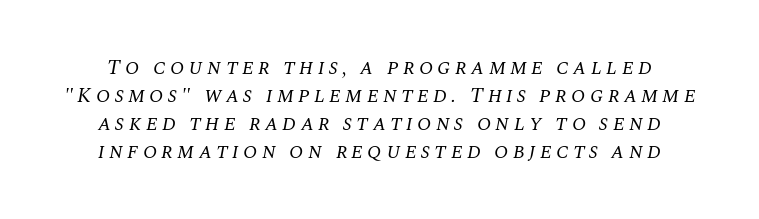
The image shows 21 px text type, italic (leaning right); set normal line spacing (1.33x), unusually wide letter spacing (+0.2 em), not underlined.
